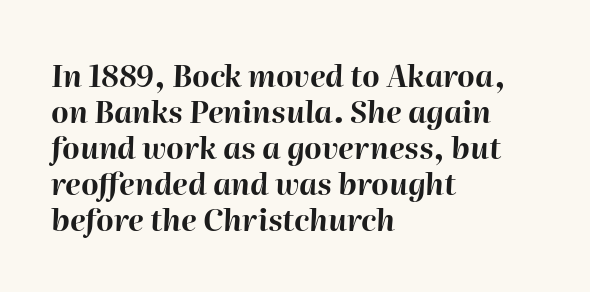
Q: Is the text bold? A: Yes.
Q: Is the text italic (slanted)? A: Yes, it leans right by about 2 degrees.
Q: Is the text underlined? A: No.
Q: How is the paragraph aligned? A: Left-aligned.
Q: Is the spacing between letters normal or unusually wide? A: Normal.
Q: Width (condensed, normal, or wide)? A: Normal.
Q: Stroke contrast? A: High.
Q: x-height? A: Medium.
Q: Monospaced? A: No.
